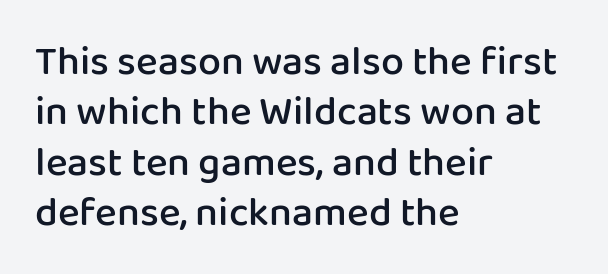
The image shows 41 px semibold sans-serif type, upright; set left-aligned, line spacing 1.23x, normal letter spacing, not underlined; low stroke contrast and a medium x-height.
